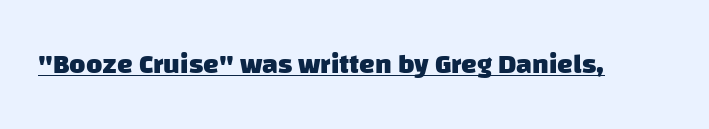
How are the letters spaced? Ordinarily, with no added tracking. Strokes here are thick enough to call this a true bold. The face used here appears with an underline applied. These lines are composed in type without serifs.
